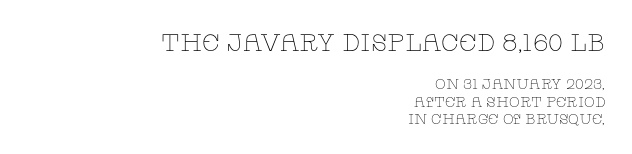
Summary of weight: not heavy and not bold. Compared with a flush-left layout, this one pins lines to the opposite, right side. The initial chunk of copy outweighs the following chunk in type size. The letterforms sit shoulder to shoulder at normal distance. The space directly below the letters is spotless.
